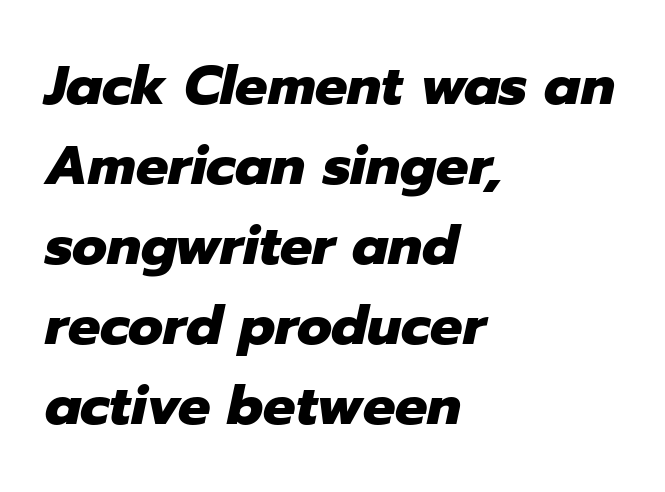
Q: Is the text bold? A: Yes.
Q: Is the text italic (slanted)? A: Yes, it leans right by about 12 degrees.
Q: Is the text underlined? A: No.
Q: How is the paragraph aligned? A: Left-aligned.
Q: Is the spacing between letters normal or unusually wide? A: Normal.
Q: Is the spacing between lines tight, normal or loose? A: Normal.
Q: Width (condensed, normal, or wide)? A: Normal.
Q: Stroke contrast? A: Low.
Q: x-height? A: Medium.
Q: Monospaced? A: No.
